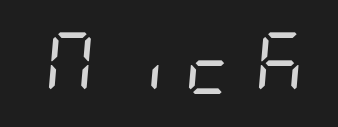
Q: Is the text bold? A: No.
Q: Is the text italic (slanted)? A: Yes, it leans right by about 5 degrees.
Q: Is the text underlined? A: No.
Q: Is the spacing between letters normal or unusually wide? A: Unusually wide.
Q: Width (condensed, normal, or wide)? A: Condensed.
Q: Stroke contrast? A: Low.
Q: x-height? A: Large.
